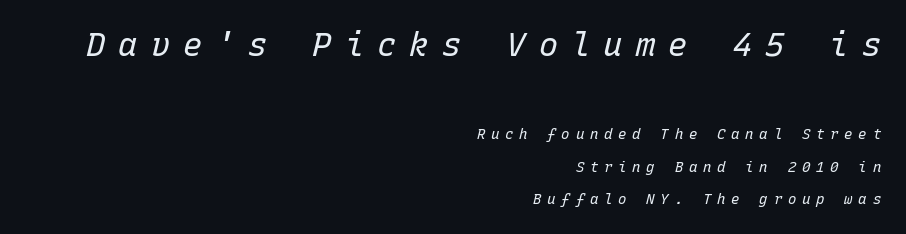
{"italic": "yes", "lean": "right", "slant_degrees": 15, "bold": "no", "weight": "regular", "width": "normal", "stroke_contrast": "low", "x_height": "medium", "monospaced": "yes", "underline": "no", "align": "right", "line_spacing": "loose", "line_spacing_ratio": 2.33, "letter_spacing": "wide", "letter_spacing_em": 0.41, "larger_block": "first", "size_ratio": 2.29, "glyph_px": 32}
